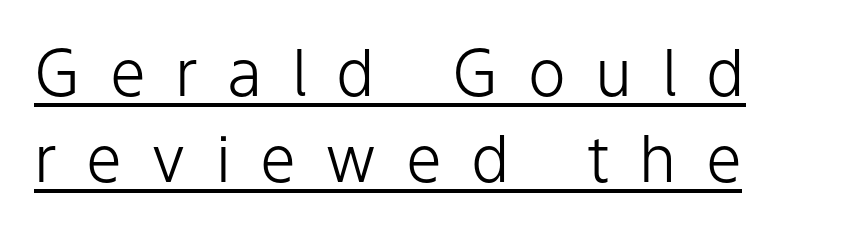
The image shows 64 px light sans-serif type, upright; set left-aligned, normal line spacing (1.35x), unusually wide letter spacing (+0.46 em), underlined; low stroke contrast and a medium x-height.
